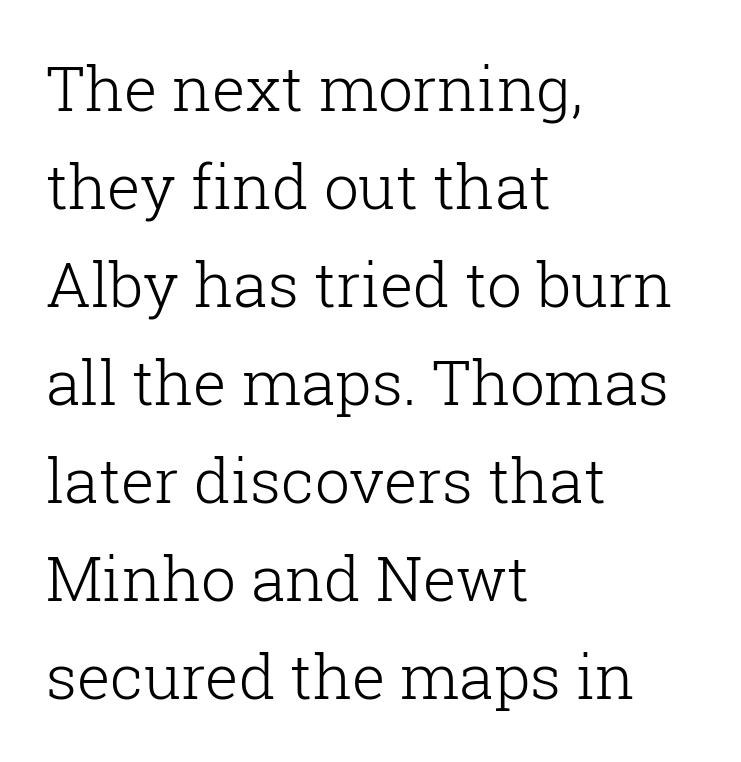
Q: Is the text bold? A: No.
Q: Is the text italic (slanted)? A: No, it is upright.
Q: Is the typeface a serif or a sans-serif typeface? A: Serif.
Q: Is the text underlined? A: No.
Q: How is the paragraph aligned? A: Left-aligned.
Q: Is the spacing between letters normal or unusually wide? A: Normal.
Q: Is the spacing between lines tight, normal or loose? A: Normal.
Q: Width (condensed, normal, or wide)? A: Normal.
Q: Stroke contrast? A: Low.
Q: x-height? A: Medium.
Q: Monospaced? A: No.
